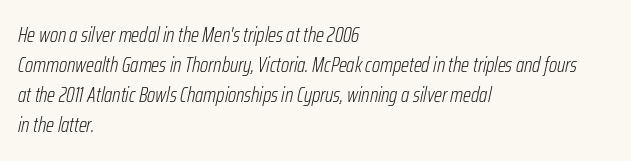
Q: Is the text bold? A: No.
Q: Is the text italic (slanted)? A: Yes, it leans right by about 12 degrees.
Q: Is the text underlined? A: No.
Q: How is the paragraph aligned? A: Left-aligned.
Q: Is the spacing between letters normal or unusually wide? A: Normal.
Q: Is the spacing between lines tight, normal or loose? A: Normal.
